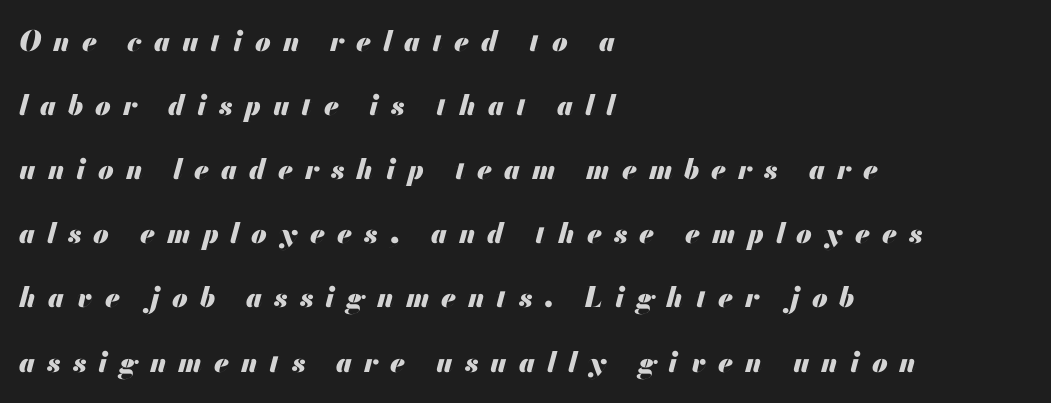
Typesetter's note: full bold, strokes at maximum text heaviness. What stands out about the letter spacing? Its width — letters are far apart. Line starts are locked; line ends wander. Do the characters align in a grid? No, the font is proportional.
